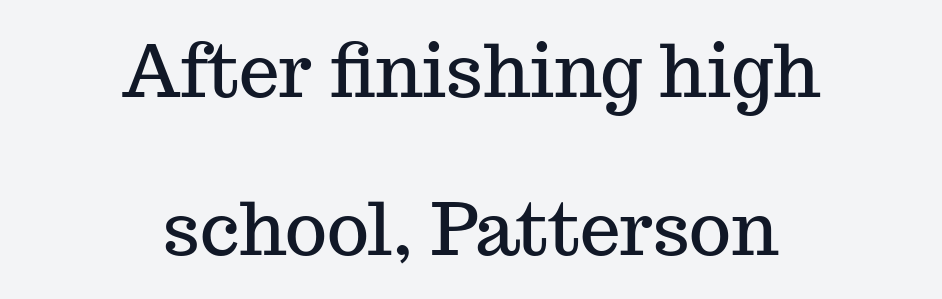
Q: Is the text italic (slanted)? A: No, it is upright.
Q: Is the typeface a serif or a sans-serif typeface? A: Serif.
Q: Is the text underlined? A: No.
Q: How is the paragraph aligned? A: Centered.
Q: Is the spacing between letters normal or unusually wide? A: Normal.
Q: Is the spacing between lines tight, normal or loose? A: Loose.
Q: Width (condensed, normal, or wide)? A: Normal.
Q: Stroke contrast? A: Medium.
Q: x-height? A: Medium.
Q: Monospaced? A: No.
